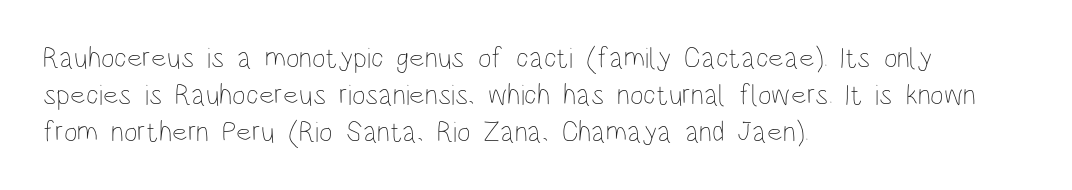
The image shows 29 px thin, condensed type, upright; set left-aligned, normal line spacing (1.27x), normal letter spacing, not underlined; low stroke contrast and a large x-height.
